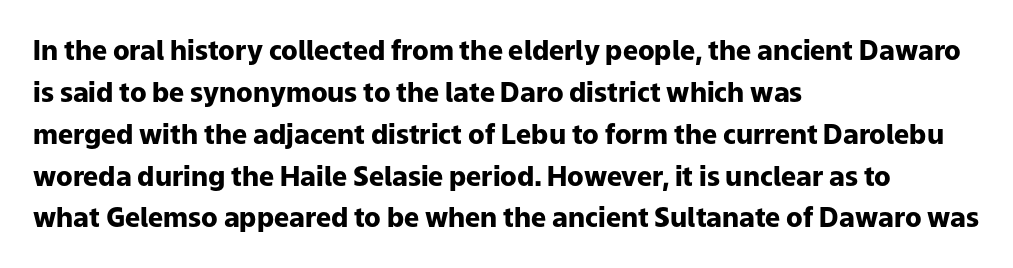
Q: Is the text bold? A: Yes.
Q: Is the text italic (slanted)? A: No, it is upright.
Q: Is the text underlined? A: No.
Q: How is the paragraph aligned? A: Left-aligned.
Q: Is the spacing between letters normal or unusually wide? A: Normal.
Q: Is the spacing between lines tight, normal or loose? A: Normal.
